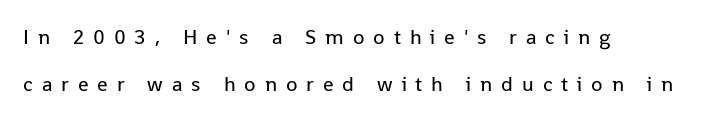
{"italic": "no", "bold": "no", "underline": "no", "align": "left", "line_spacing": "loose", "line_spacing_ratio": 2.23, "letter_spacing": "wide", "letter_spacing_em": 0.42, "glyph_px": 21}
